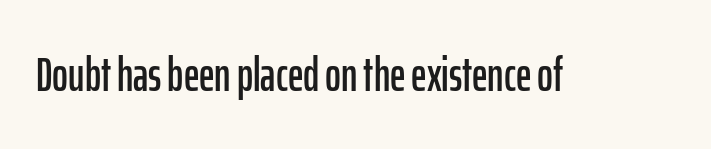
{"serif": "no", "italic": "no", "width": "condensed", "stroke_contrast": "low", "x_height": "medium", "monospaced": "no", "underline": "no", "letter_spacing": "normal", "letter_spacing_em": 0.0, "glyph_px": 48}
